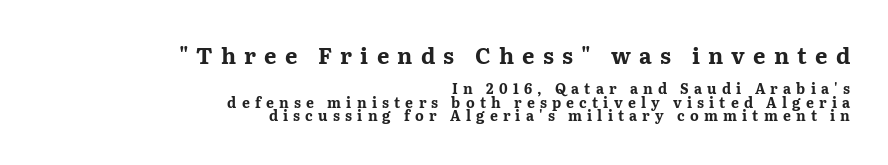
{"italic": "no", "bold": "yes", "underline": "no", "align": "right", "line_spacing": "tight", "line_spacing_ratio": 0.97, "letter_spacing": "wide", "letter_spacing_em": 0.37, "larger_block": "first", "size_ratio": 1.57, "glyph_px": 22}
